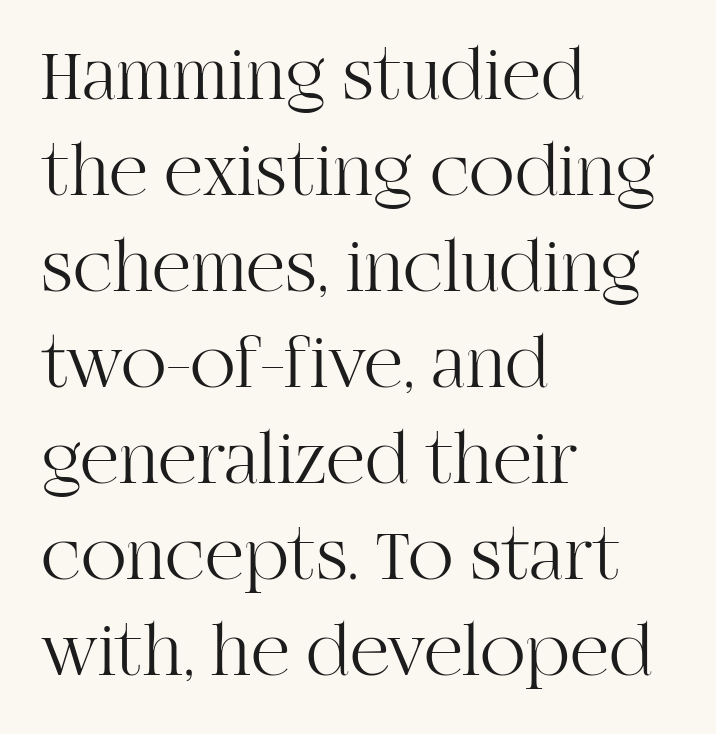
{"serif": "yes", "italic": "no", "bold": "no", "weight": "light", "width": "normal", "stroke_contrast": "high", "x_height": "large", "monospaced": "no", "underline": "no", "align": "left", "line_spacing": "normal", "line_spacing_ratio": 1.28, "letter_spacing": "normal", "letter_spacing_em": 0.0, "glyph_px": 75}
